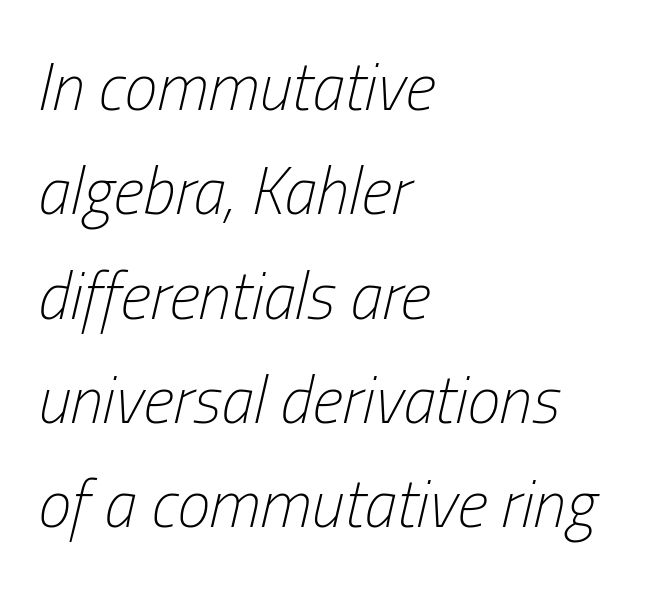
There is no visible air inserted between adjacent glyphs. Decoration check: the copy has no underline. An italicized treatment has been applied to the whole sample. The designer left line spacing at the default.
